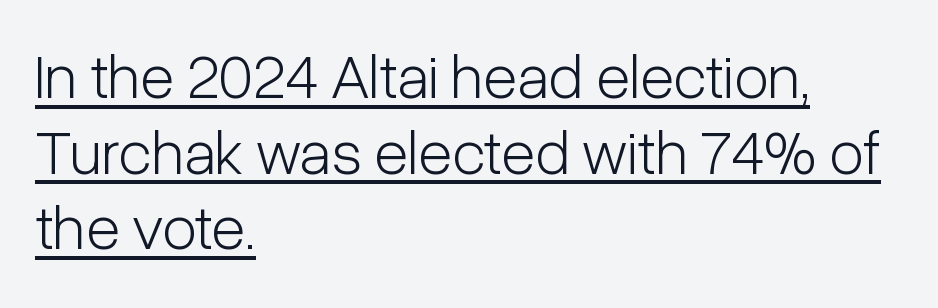
{"serif": "no", "italic": "no", "bold": "no", "weight": "light", "width": "condensed", "stroke_contrast": "low", "x_height": "medium", "monospaced": "no", "underline": "yes", "align": "left", "line_spacing_ratio": 1.2, "letter_spacing": "normal", "letter_spacing_em": 0.0, "glyph_px": 63}
